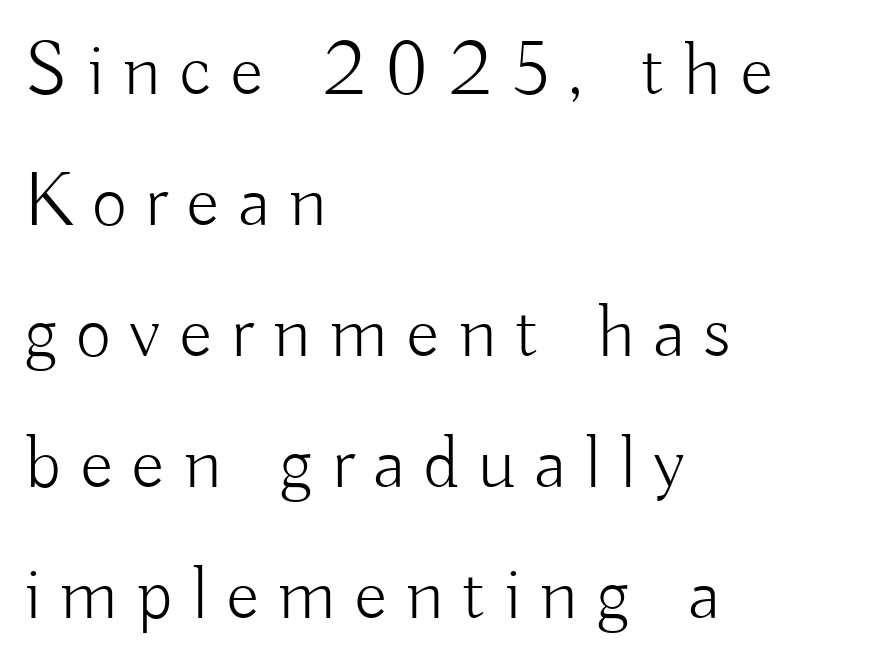
{"serif": "no", "italic": "no", "bold": "no", "weight": "light", "width": "normal", "stroke_contrast": "low", "x_height": "small", "monospaced": "no", "underline": "no", "align": "left", "line_spacing": "normal", "line_spacing_ratio": 1.7, "letter_spacing": "wide", "letter_spacing_em": 0.24, "glyph_px": 77}
